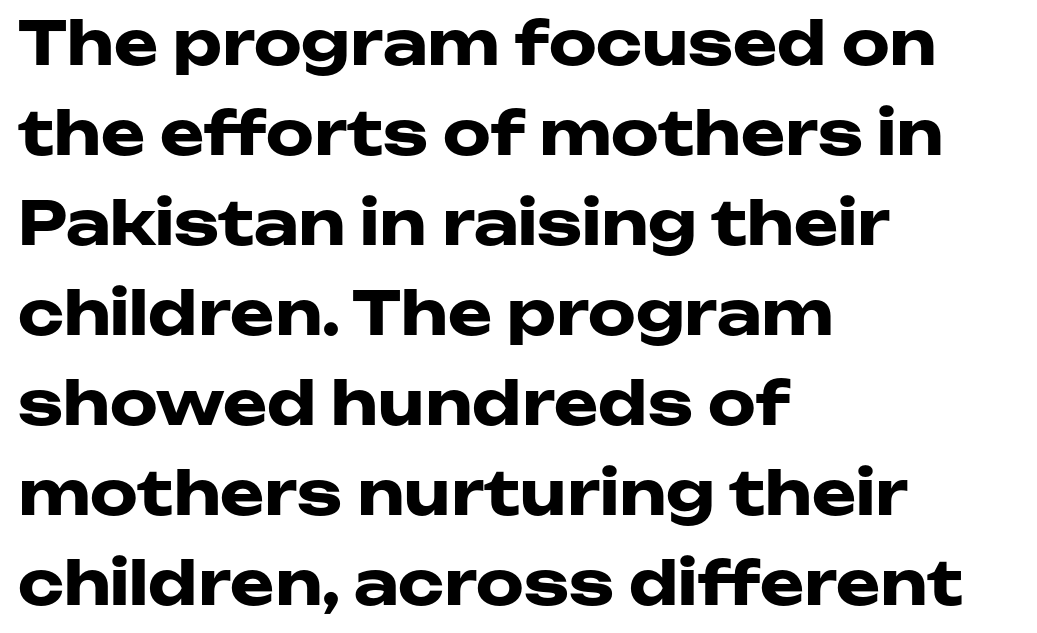
Q: Is the text bold? A: Yes.
Q: Is the text italic (slanted)? A: No, it is upright.
Q: Is the typeface a serif or a sans-serif typeface? A: Sans-serif.
Q: Is the text underlined? A: No.
Q: How is the paragraph aligned? A: Left-aligned.
Q: Is the spacing between letters normal or unusually wide? A: Normal.
Q: Is the spacing between lines tight, normal or loose? A: Normal.
Q: Width (condensed, normal, or wide)? A: Wide.
Q: Stroke contrast? A: Low.
Q: x-height? A: Medium.
Q: Monospaced? A: No.
